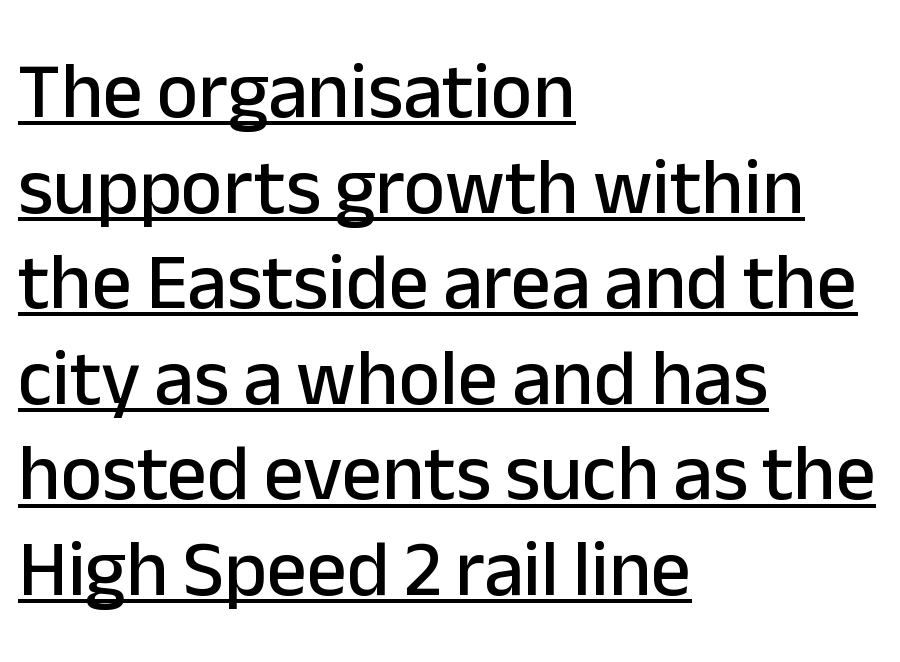
The image shows 79 px sans-serif type, upright; set left-aligned, line spacing 1.21x, normal letter spacing, underlined; low stroke contrast and a medium x-height.
